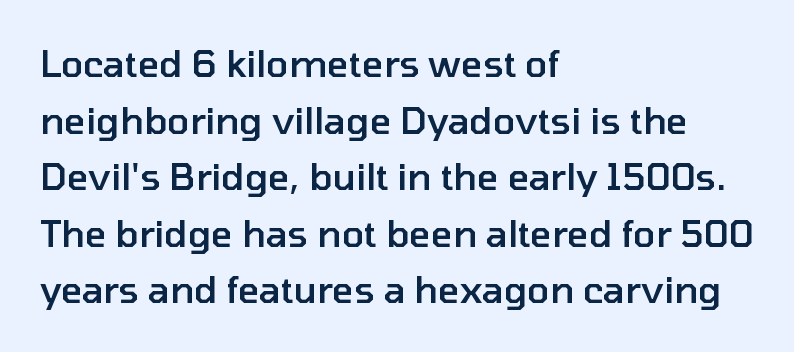
Q: Is the text bold? A: Semi-bold.
Q: Is the text italic (slanted)? A: No, it is upright.
Q: Is the typeface a serif or a sans-serif typeface? A: Sans-serif.
Q: Is the text underlined? A: No.
Q: How is the paragraph aligned? A: Left-aligned.
Q: Is the spacing between letters normal or unusually wide? A: Normal.
Q: Is the spacing between lines tight, normal or loose? A: Normal.
Q: Width (condensed, normal, or wide)? A: Normal.
Q: Stroke contrast? A: Low.
Q: x-height? A: Medium.
Q: Monospaced? A: No.
